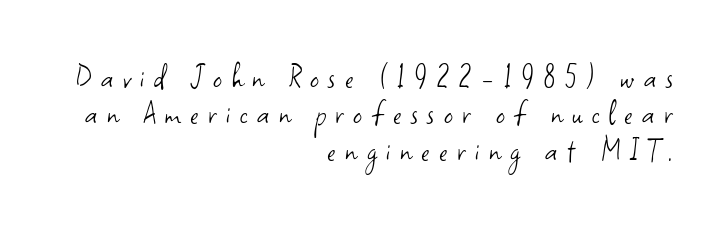
{"serif": "no", "bold": "no", "weight": "light", "width": "normal", "stroke_contrast": "low", "x_height": "small", "monospaced": "no", "underline": "no", "align": "right", "line_spacing": "tight", "line_spacing_ratio": 1.04, "letter_spacing": "wide", "letter_spacing_em": 0.27, "glyph_px": 35}
